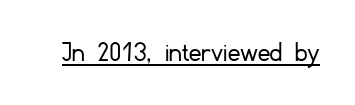
Q: Is the text bold? A: No.
Q: Is the text italic (slanted)? A: No, it is upright.
Q: Is the typeface a serif or a sans-serif typeface? A: Sans-serif.
Q: Is the text underlined? A: Yes.
Q: Is the spacing between letters normal or unusually wide? A: Normal.
Q: Width (condensed, normal, or wide)? A: Normal.
Q: Stroke contrast? A: Low.
Q: x-height? A: Small.
Q: Monospaced? A: No.
